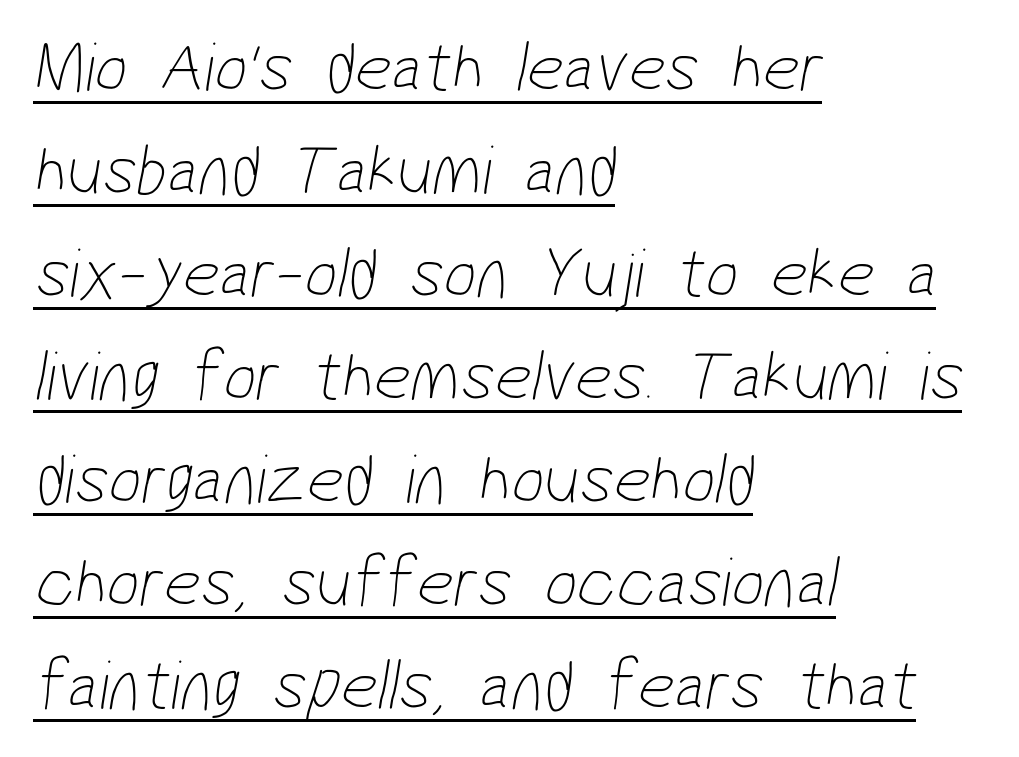
Q: Is the text bold? A: No.
Q: Is the typeface a serif or a sans-serif typeface? A: Sans-serif.
Q: Is the text underlined? A: Yes.
Q: How is the paragraph aligned? A: Left-aligned.
Q: Is the spacing between letters normal or unusually wide? A: Normal.
Q: Is the spacing between lines tight, normal or loose? A: Normal.
Q: Width (condensed, normal, or wide)? A: Condensed.
Q: Stroke contrast? A: Low.
Q: x-height? A: Medium.
Q: Monospaced? A: No.
